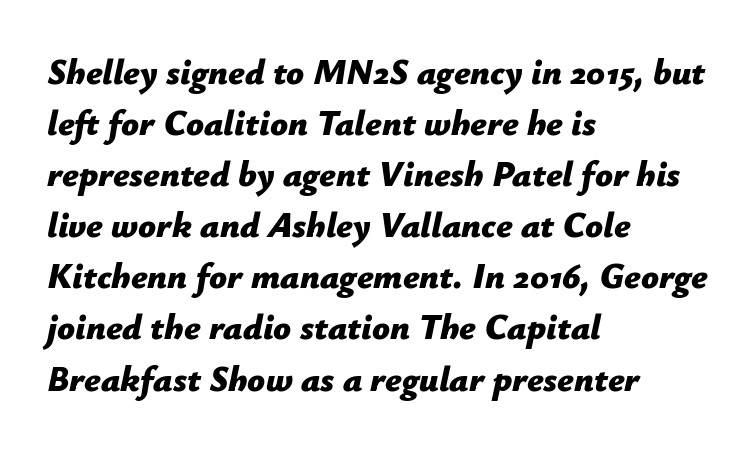
Q: Is the text bold? A: Yes.
Q: Is the text italic (slanted)? A: Yes, it leans right by about 12 degrees.
Q: Is the text underlined? A: No.
Q: How is the paragraph aligned? A: Left-aligned.
Q: Is the spacing between letters normal or unusually wide? A: Normal.
Q: Is the spacing between lines tight, normal or loose? A: Normal.
Q: Width (condensed, normal, or wide)? A: Normal.
Q: Stroke contrast? A: Low.
Q: x-height? A: Medium.
Q: Monospaced? A: No.
